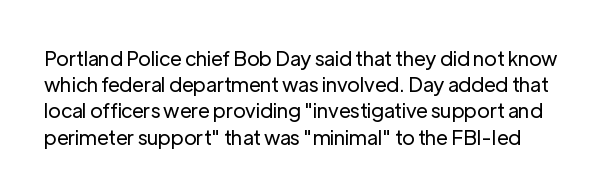
{"italic": "no", "bold": "no", "underline": "no", "line_spacing": "normal", "line_spacing_ratio": 1.31, "letter_spacing": "normal", "letter_spacing_em": 0.0, "glyph_px": 20}
